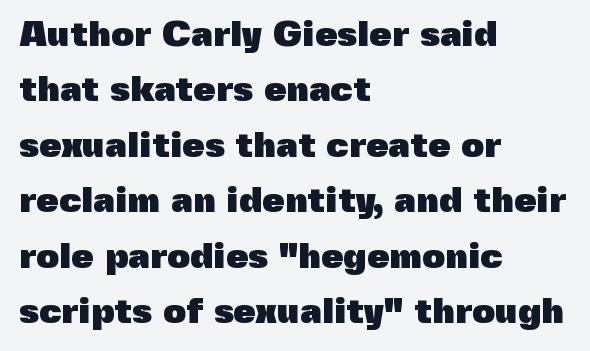
Q: Is the text bold? A: Yes.
Q: Is the text italic (slanted)? A: No, it is upright.
Q: Is the typeface a serif or a sans-serif typeface? A: Sans-serif.
Q: Is the text underlined? A: No.
Q: How is the paragraph aligned? A: Left-aligned.
Q: Is the spacing between letters normal or unusually wide? A: Normal.
Q: Is the spacing between lines tight, normal or loose? A: Normal.
Q: Width (condensed, normal, or wide)? A: Normal.
Q: x-height? A: Medium.
Q: Monospaced? A: No.
